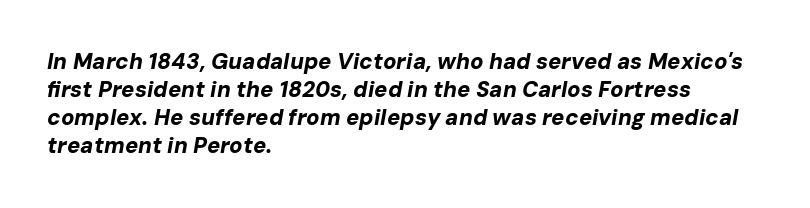
The image shows 22 px bold type, italic (leaning right); set left-aligned, normal line spacing (1.28x), normal letter spacing, not underlined.
